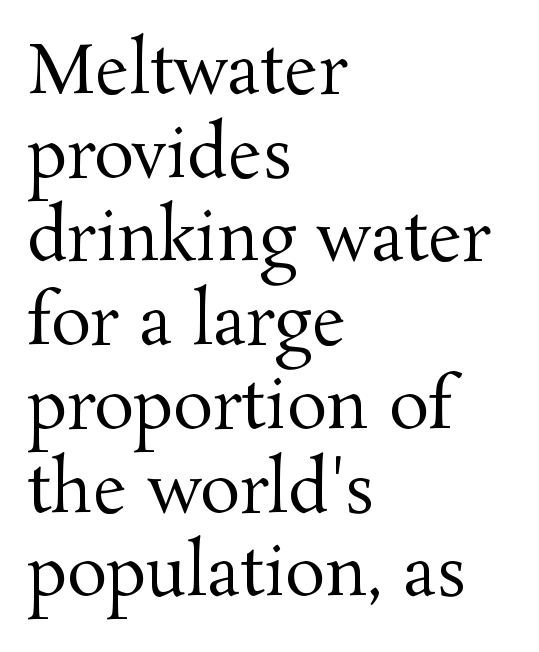
Q: Is the text bold? A: No.
Q: Is the text italic (slanted)? A: No, it is upright.
Q: Is the typeface a serif or a sans-serif typeface? A: Serif.
Q: Is the text underlined? A: No.
Q: How is the paragraph aligned? A: Left-aligned.
Q: Is the spacing between letters normal or unusually wide? A: Normal.
Q: Is the spacing between lines tight, normal or loose? A: Normal.
Q: Width (condensed, normal, or wide)? A: Normal.
Q: Stroke contrast? A: Medium.
Q: x-height? A: Medium.
Q: Monospaced? A: No.
